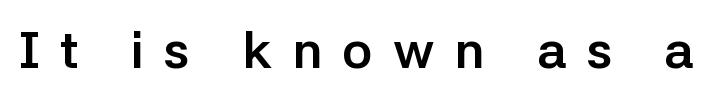
The typeface chosen for these lines omits serifs. A typesetter would call this proportional, since set widths differ per character. Tracking here is generous; glyphs stand well apart from one another. Type without underlining. Do the letters lean? They stand straight. I'd describe the lettering as bold — thick and assertive.
